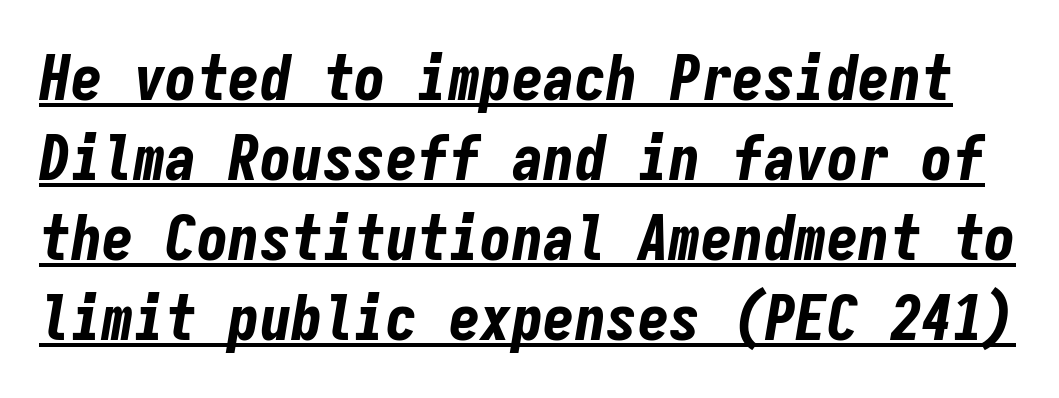
{"italic": "yes", "lean": "right", "slant_degrees": 9, "bold": "yes", "weight": "bold", "width": "condensed", "stroke_contrast": "low", "x_height": "medium", "monospaced": "yes", "underline": "yes", "line_spacing": "normal", "line_spacing_ratio": 1.27, "letter_spacing": "normal", "letter_spacing_em": 0.0, "glyph_px": 63}
